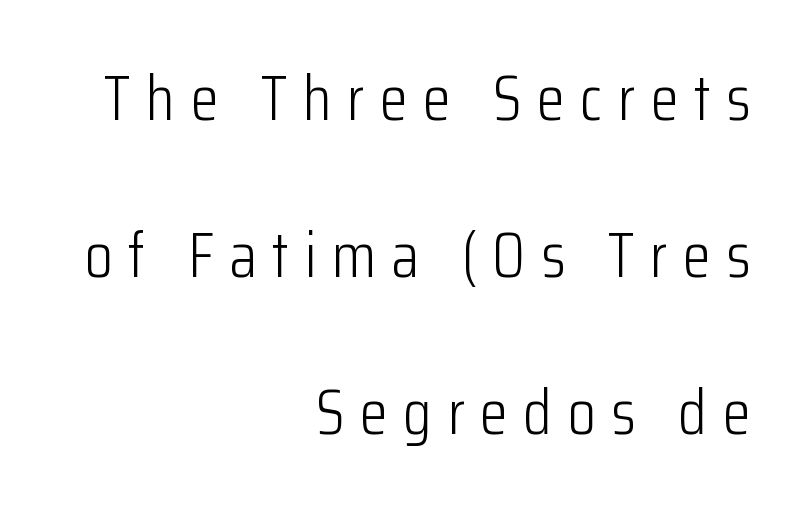
The image shows 64 px light, condensed sans-serif type, upright; set right-aligned, loose line spacing (2.45x), unusually wide letter spacing (+0.24 em), not underlined; low stroke contrast and a medium x-height.
